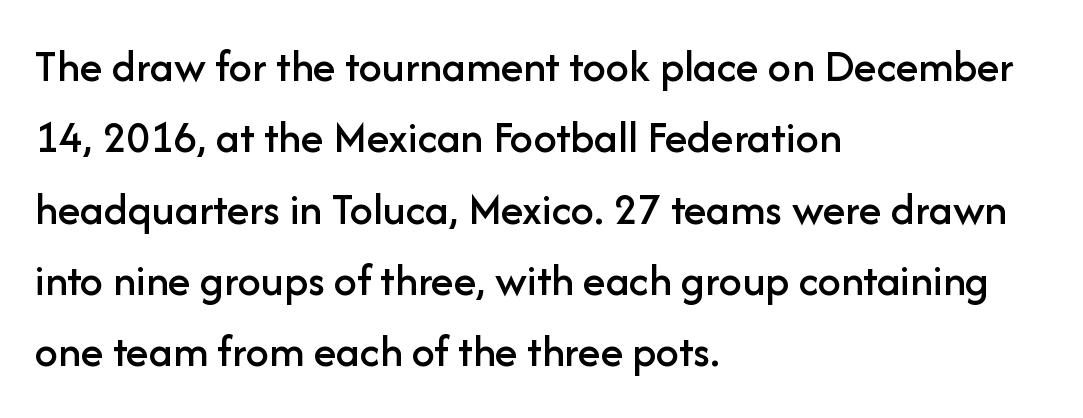
The image shows 46 px sans-serif type, upright; set left-aligned, normal line spacing (1.55x), normal letter spacing, not underlined; low stroke contrast and a medium x-height.
